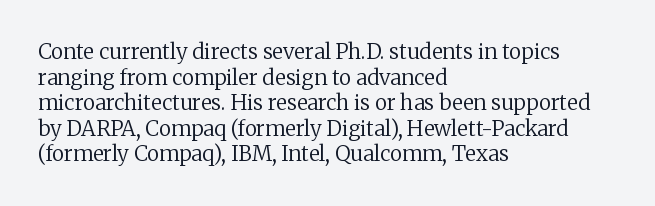
{"italic": "no", "bold": "no", "underline": "no", "align": "left", "line_spacing_ratio": 1.22, "letter_spacing": "normal", "letter_spacing_em": 0.0, "glyph_px": 21}
